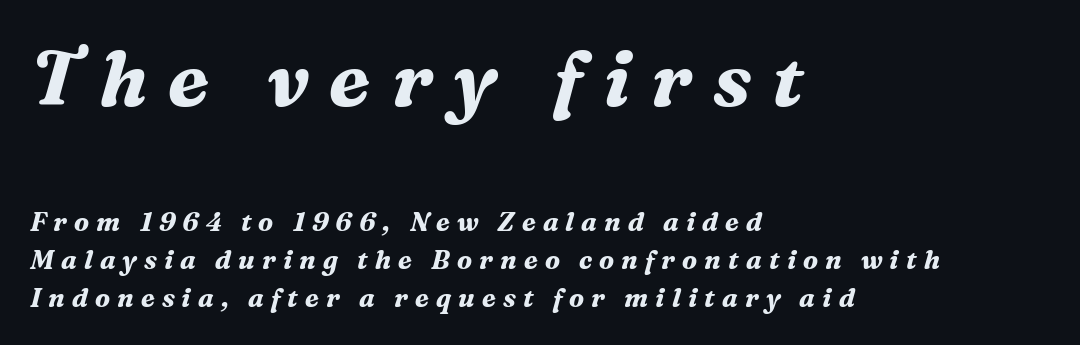
The image shows 77 px bold serif type, italic (leaning right); set left-aligned, normal line spacing (1.47x), unusually wide letter spacing (+0.27 em), not underlined; the first (top) block is 2.96x larger; medium stroke contrast and a medium x-height.
